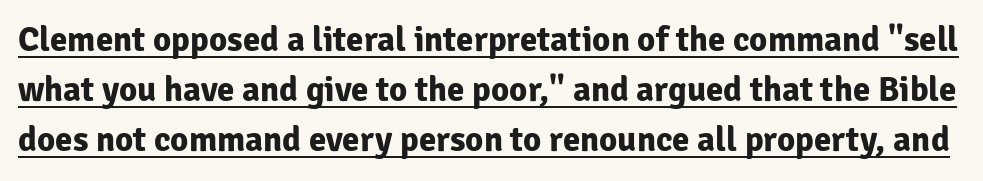
The image shows 35 px bold sans-serif type, upright; set normal line spacing (1.43x), normal letter spacing, underlined; low stroke contrast and a medium x-height.
